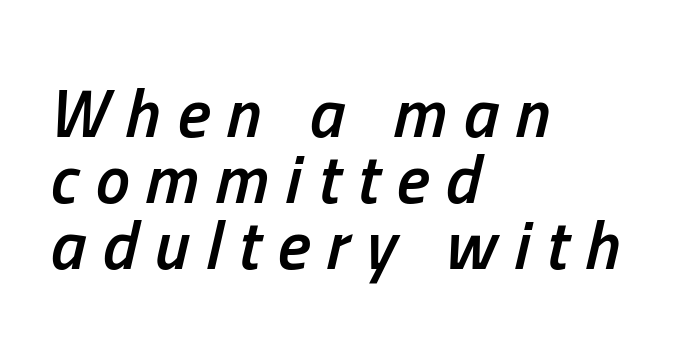
The image shows 69 px semibold, condensed type, italic (leaning right); set left-aligned, tight line spacing (0.96x), unusually wide letter spacing (+0.24 em), not underlined; low stroke contrast and a medium x-height.
